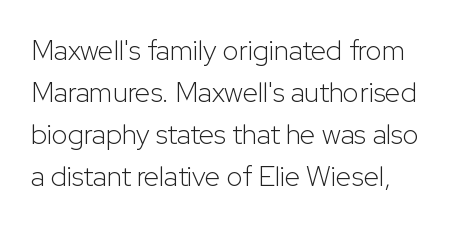
{"serif": "no", "italic": "no", "bold": "no", "weight": "light", "width": "normal", "stroke_contrast": "low", "x_height": "medium", "monospaced": "no", "underline": "no", "line_spacing": "normal", "line_spacing_ratio": 1.5, "letter_spacing": "normal", "letter_spacing_em": 0.0, "glyph_px": 28}
